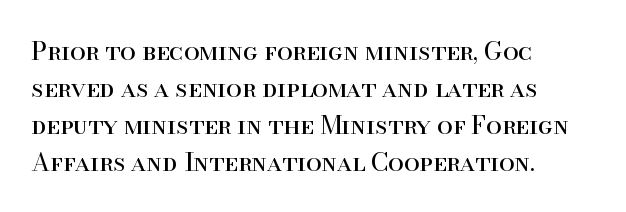
Q: Is the text bold? A: No.
Q: Is the text italic (slanted)? A: No, it is upright.
Q: Is the text underlined? A: No.
Q: How is the paragraph aligned? A: Left-aligned.
Q: Is the spacing between letters normal or unusually wide? A: Normal.
Q: Is the spacing between lines tight, normal or loose? A: Normal.
